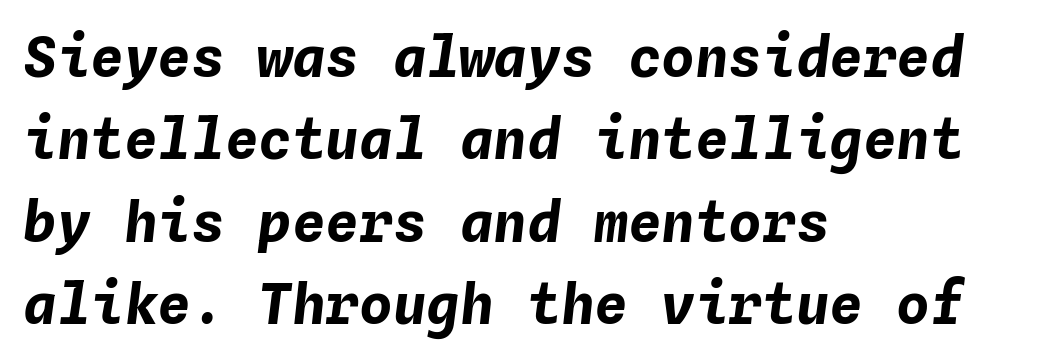
Q: Is the text bold? A: Yes.
Q: Is the text italic (slanted)? A: Yes, it leans right by about 4 degrees.
Q: Is the text underlined? A: No.
Q: How is the paragraph aligned? A: Left-aligned.
Q: Is the spacing between letters normal or unusually wide? A: Normal.
Q: Is the spacing between lines tight, normal or loose? A: Normal.
Q: Width (condensed, normal, or wide)? A: Normal.
Q: Stroke contrast? A: Low.
Q: x-height? A: Medium.
Q: Monospaced? A: Yes.
